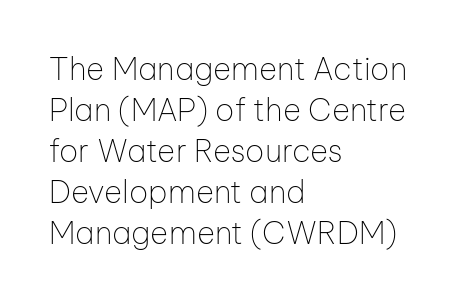
The passage shown has conventional tracking throughout. Clear beneath every line of the passage. Students, observe: this is what conventionally led text looks like. Italic: no, the glyphs are upright roman.
